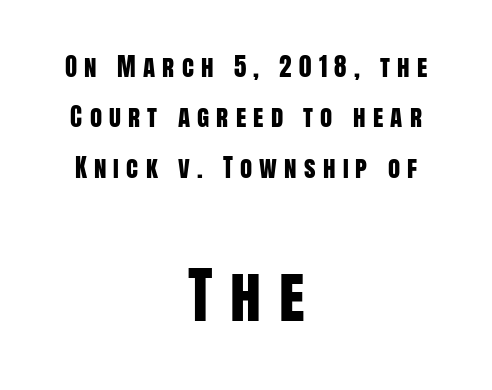
{"serif": "no", "italic": "no", "width": "condensed", "stroke_contrast": "low", "x_height": "large", "monospaced": "no", "underline": "no", "align": "center", "line_spacing": "loose", "line_spacing_ratio": 2.02, "letter_spacing": "wide", "letter_spacing_em": 0.29, "larger_block": "second", "size_ratio": 2.48, "glyph_px": 62}
